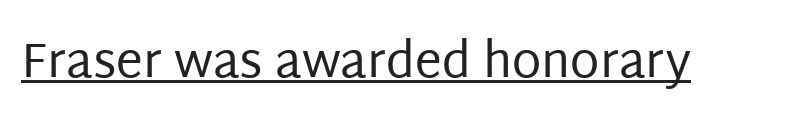
You can see a thin bar hugging the bottom of the glyphs. The strokes carry an ordinary text weight at most. You could not count columns in this text — the font is proportionally spaced. Characters follow at the spacing the type designer built in.
